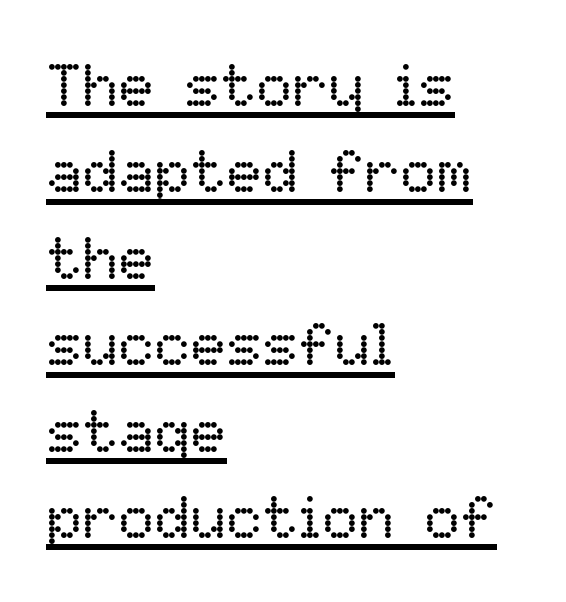
The lettering holds an erect, upright posture throughout. How are the letters spaced? Ordinarily, with no added tracking. Notice how a bar underscores the lettering throughout. No heavy texture on the line: the type isn't bold. Think of a printed novel: that variable character pitch is what you see here. Successive baselines arrive at the customary interval.
